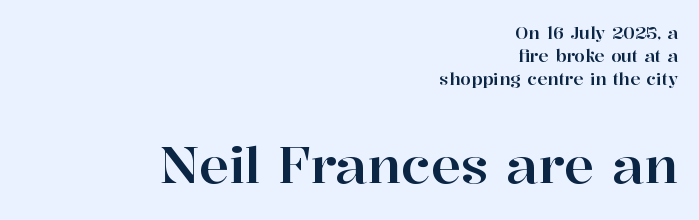
Q: Is the text italic (slanted)? A: No, it is upright.
Q: Is the typeface a serif or a sans-serif typeface? A: Serif.
Q: Is the text underlined? A: No.
Q: How is the paragraph aligned? A: Right-aligned.
Q: Is the spacing between letters normal or unusually wide? A: Normal.
Q: Is the spacing between lines tight, normal or loose? A: Normal.
Q: Which block of text is set in a larger size, the first (top) or the second (bottom)? A: The second (bottom) one.
Q: Width (condensed, normal, or wide)? A: Normal.
Q: Stroke contrast? A: High.
Q: x-height? A: Medium.
Q: Monospaced? A: No.
